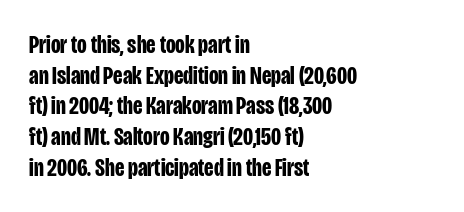
{"italic": "no", "bold": "yes", "underline": "no", "align": "left", "line_spacing_ratio": 1.23, "letter_spacing": "normal", "letter_spacing_em": 0.0, "glyph_px": 25}
